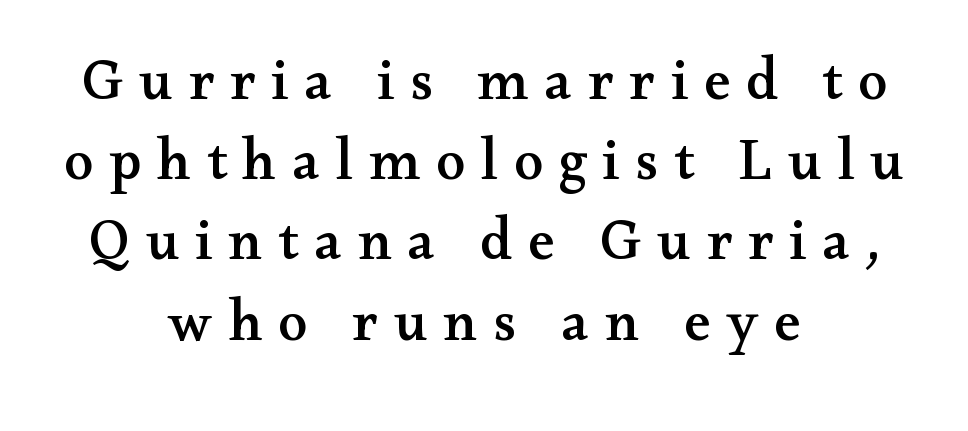
{"serif": "yes", "italic": "no", "width": "wide", "stroke_contrast": "medium", "x_height": "small", "monospaced": "no", "underline": "no", "align": "center", "line_spacing": "normal", "line_spacing_ratio": 1.36, "letter_spacing": "wide", "letter_spacing_em": 0.27, "glyph_px": 59}
